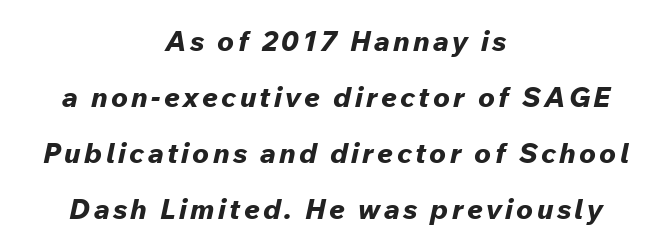
{"italic": "yes", "lean": "right", "slant_degrees": 12, "bold": "yes", "weight": "bold", "width": "normal", "stroke_contrast": "low", "x_height": "medium", "monospaced": "no", "underline": "no", "align": "center", "line_spacing": "loose", "line_spacing_ratio": 2.0, "glyph_px": 28}
